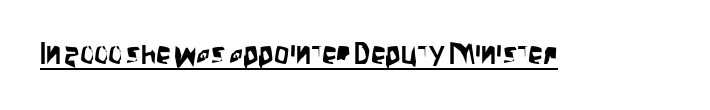
Quick note: underline on. This is roman type, the default non-slanted kind. Note the varied advance widths — an 'i' is clearly narrower than an 'm'. The rendering shows plain stroke endings on the letterforms — a sans-serif design. The horizontal fit of the characters is conventional and even.
